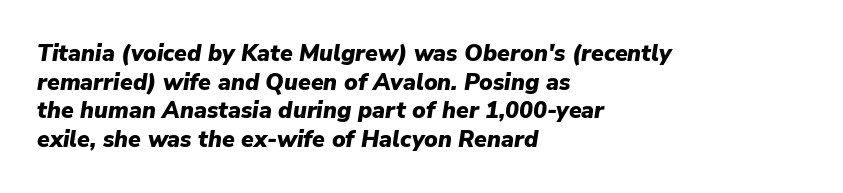
The strip under each line holds only bare page. Glyph-to-glyph distance matches everyday printed text. The lines are quadded left. Would a proofreader flag this as italicized? Yes. A full-strength bold gives these letters their thick strokes.
